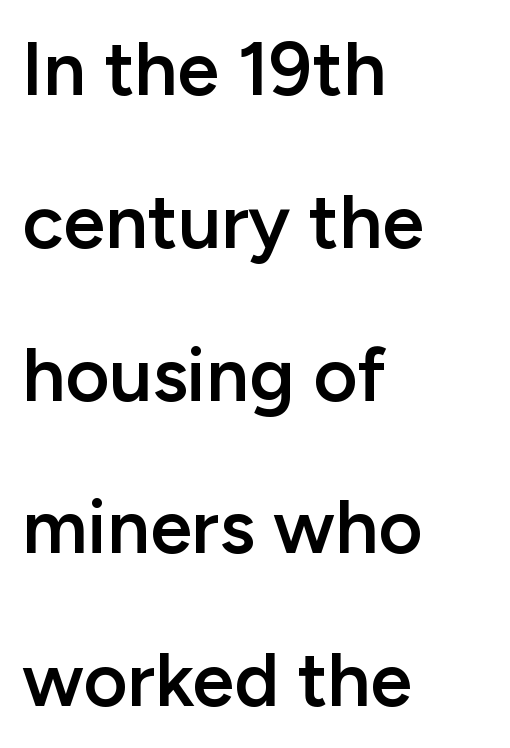
Q: Is the text bold? A: Semi-bold.
Q: Is the text italic (slanted)? A: No, it is upright.
Q: Is the typeface a serif or a sans-serif typeface? A: Sans-serif.
Q: Is the text underlined? A: No.
Q: How is the paragraph aligned? A: Left-aligned.
Q: Is the spacing between letters normal or unusually wide? A: Normal.
Q: Is the spacing between lines tight, normal or loose? A: Loose.
Q: Width (condensed, normal, or wide)? A: Normal.
Q: Stroke contrast? A: Low.
Q: x-height? A: Medium.
Q: Monospaced? A: No.
